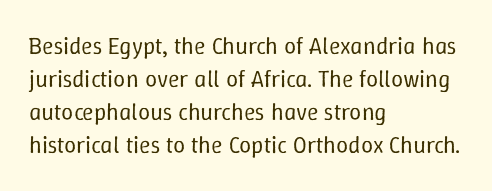
The image shows 24 px text type, upright; set left-aligned, normal line spacing (1.38x), normal letter spacing, not underlined.
